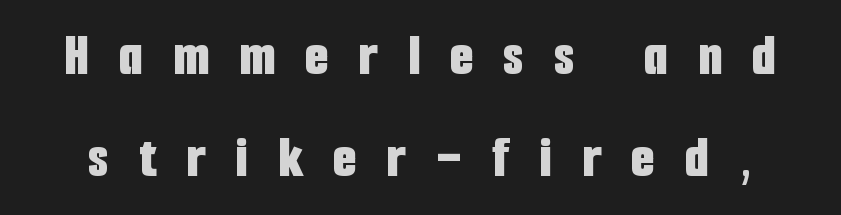
The image shows 61 px bold, condensed sans-serif type, upright; set normal line spacing (1.68x), unusually wide letter spacing (+0.49 em), not underlined; low stroke contrast and a medium x-height.
